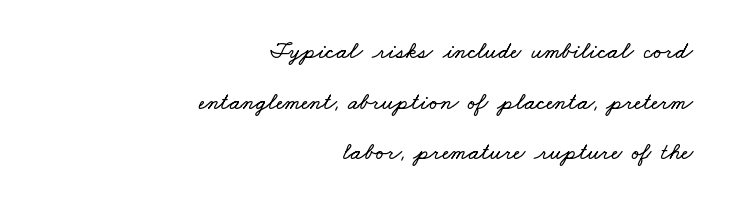
{"underline": "no", "align": "right", "line_spacing": "loose", "line_spacing_ratio": 2.11, "letter_spacing": "normal", "letter_spacing_em": 0.0, "glyph_px": 24}
